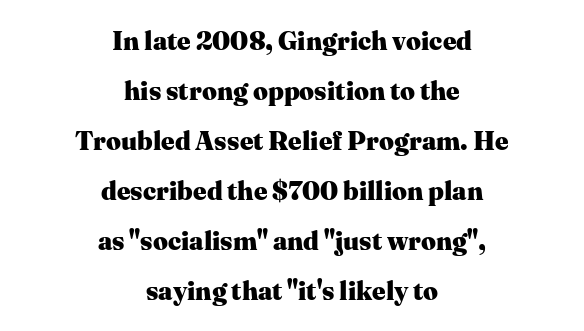
The typography opts for an upright posture over an oblique one. Observe the ordinary spacing: letters are neighbours, not strangers. Weight: bold. Rows of type keep a wide berth in the vertical direction.
